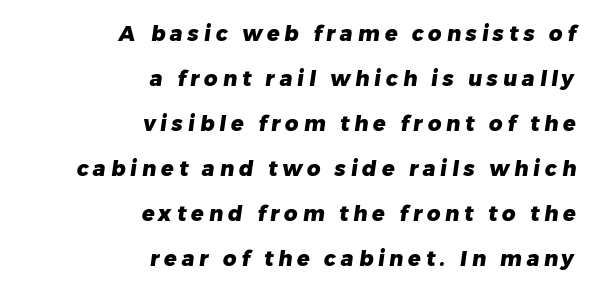
The rendering inserts visible extra space after every character. Line endings align vertically; line beginnings do not. Whoever set this chose breathing room over compactness in the vertical rhythm. Beneath every word, the page is bare. These words are printed bold, with thick strokes throughout.
